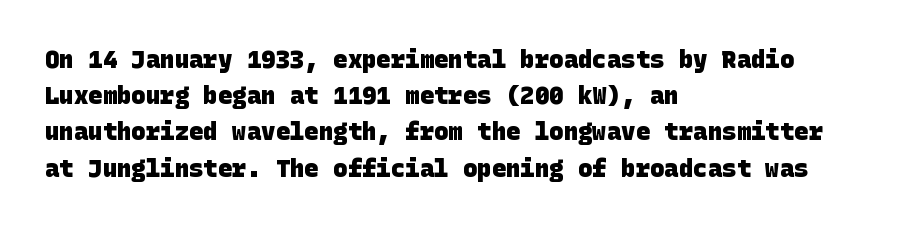
{"bold": "yes", "underline": "no", "align": "left", "line_spacing": "normal", "line_spacing_ratio": 1.51, "letter_spacing": "normal", "letter_spacing_em": 0.0, "glyph_px": 24}
